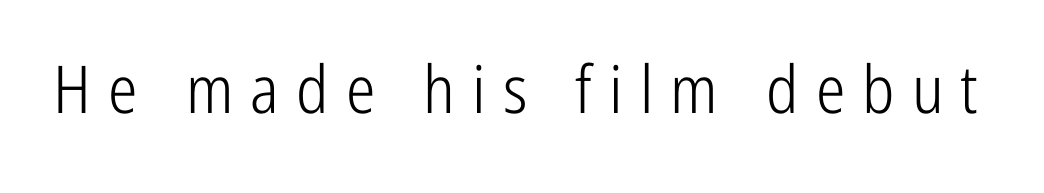
Q: Is the text bold? A: No.
Q: Is the text italic (slanted)? A: No, it is upright.
Q: Is the typeface a serif or a sans-serif typeface? A: Sans-serif.
Q: Is the text underlined? A: No.
Q: Is the spacing between letters normal or unusually wide? A: Unusually wide.
Q: Width (condensed, normal, or wide)? A: Condensed.
Q: Stroke contrast? A: Low.
Q: x-height? A: Medium.
Q: Monospaced? A: No.
